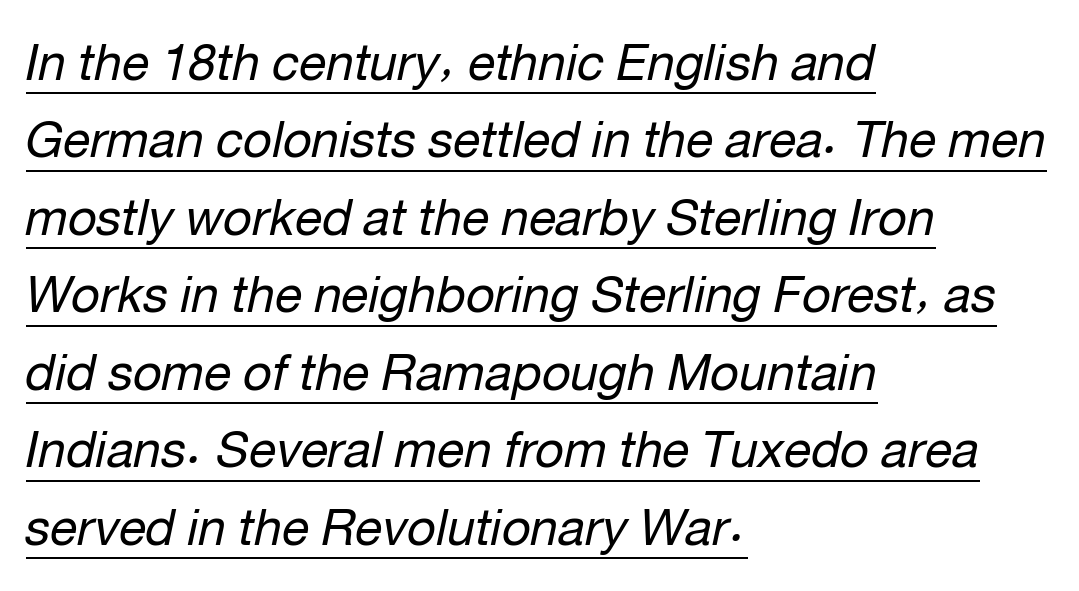
{"italic": "yes", "lean": "right", "slant_degrees": 12, "bold": "no", "weight": "regular", "width": "normal", "stroke_contrast": "low", "x_height": "medium", "monospaced": "no", "underline": "yes", "align": "left", "line_spacing": "normal", "line_spacing_ratio": 1.55, "letter_spacing": "normal", "letter_spacing_em": 0.0, "glyph_px": 50}
